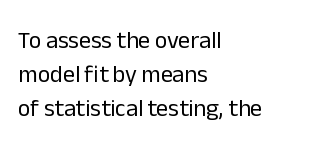
Q: Is the text bold? A: No.
Q: Is the text italic (slanted)? A: No, it is upright.
Q: Is the text underlined? A: No.
Q: How is the paragraph aligned? A: Left-aligned.
Q: Is the spacing between letters normal or unusually wide? A: Normal.
Q: Is the spacing between lines tight, normal or loose? A: Normal.
